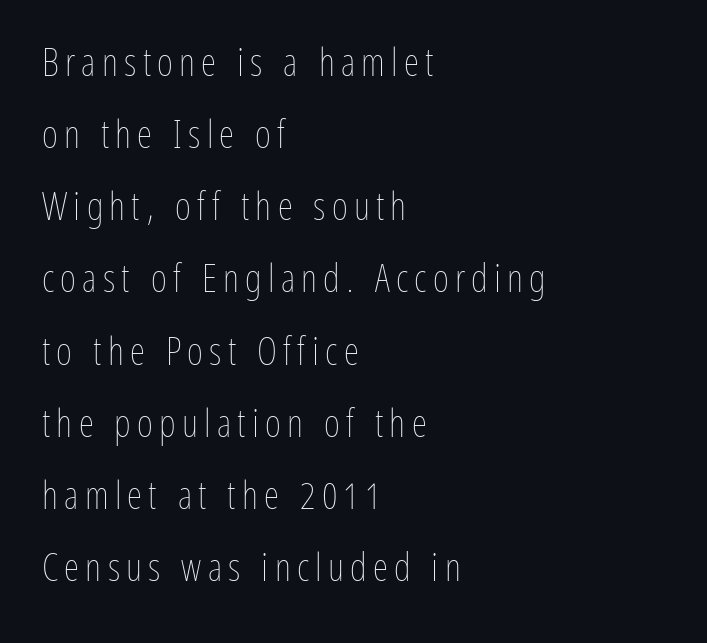
The image shows 39 px thin, condensed type, upright; set left-aligned, line spacing 1.85x, not underlined; low stroke contrast and a medium x-height.
